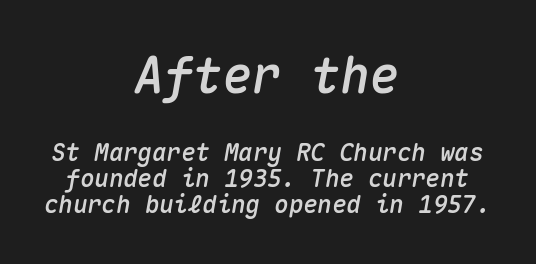
Q: Is the text italic (slanted)? A: Yes, it leans right by about 10 degrees.
Q: Is the text underlined? A: No.
Q: How is the paragraph aligned? A: Centered.
Q: Is the spacing between letters normal or unusually wide? A: Normal.
Q: Is the spacing between lines tight, normal or loose? A: Tight.
Q: Which block of text is set in a larger size, the first (top) or the second (bottom)? A: The first (top) one.
Q: Width (condensed, normal, or wide)? A: Normal.
Q: Stroke contrast? A: Medium.
Q: x-height? A: Medium.
Q: Monospaced? A: Yes.
